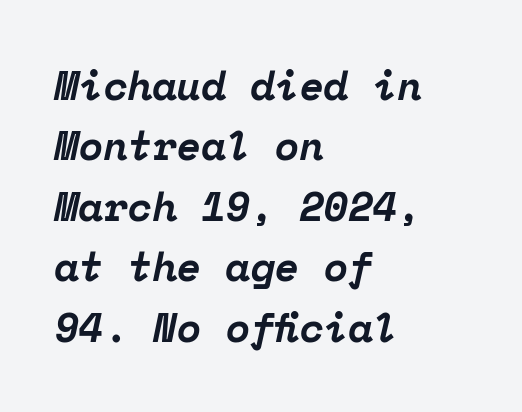
{"serif": "yes", "italic": "yes", "lean": "right", "slant_degrees": 12, "bold": "yes", "weight": "bold", "width": "normal", "stroke_contrast": "low", "x_height": "medium", "monospaced": "yes", "underline": "no", "align": "left", "line_spacing": "normal", "line_spacing_ratio": 1.51, "letter_spacing": "normal", "letter_spacing_em": 0.0, "glyph_px": 40}
